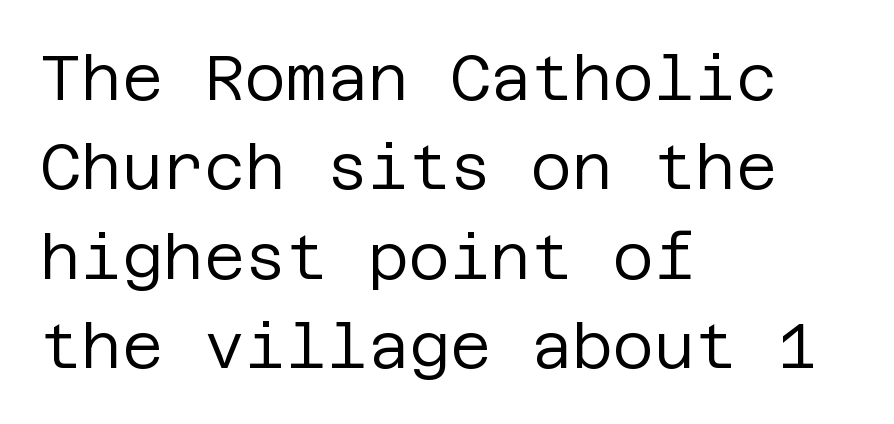
The image shows 63 px regular-weight sans-serif type, upright; set left-aligned, normal line spacing (1.42x), normal letter spacing, not underlined; low stroke contrast and a large x-height.
